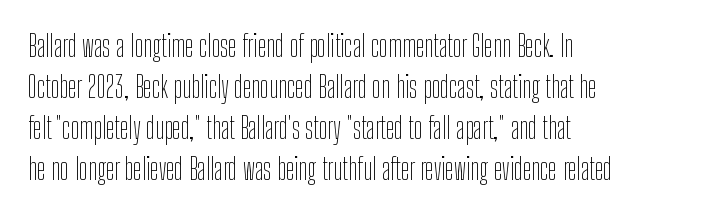
{"serif": "no", "italic": "no", "bold": "no", "weight": "thin", "width": "condensed", "stroke_contrast": "low", "x_height": "medium", "monospaced": "no", "underline": "no", "align": "left", "line_spacing": "normal", "line_spacing_ratio": 1.41, "letter_spacing": "normal", "letter_spacing_em": 0.0, "glyph_px": 29}
